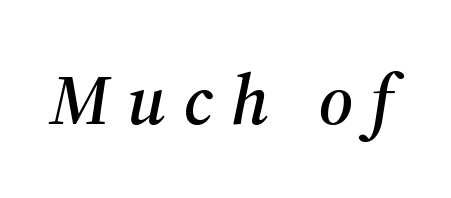
{"serif": "yes", "italic": "yes", "lean": "right", "slant_degrees": 12, "width": "normal", "stroke_contrast": "medium", "x_height": "medium", "monospaced": "no", "underline": "no", "letter_spacing": "wide", "letter_spacing_em": 0.25, "glyph_px": 71}
